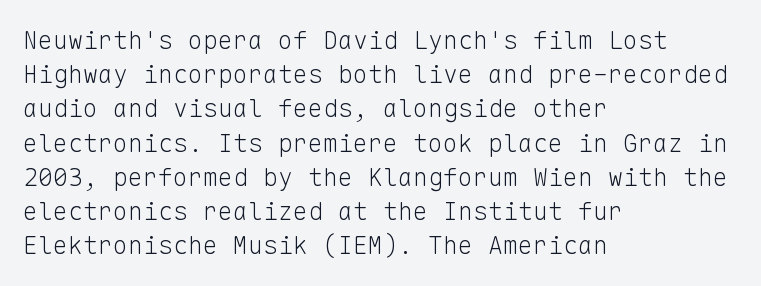
Q: Is the text bold? A: No.
Q: Is the text italic (slanted)? A: No, it is upright.
Q: Is the text underlined? A: No.
Q: How is the paragraph aligned? A: Left-aligned.
Q: Is the spacing between letters normal or unusually wide? A: Normal.
Q: Is the spacing between lines tight, normal or loose? A: Normal.
